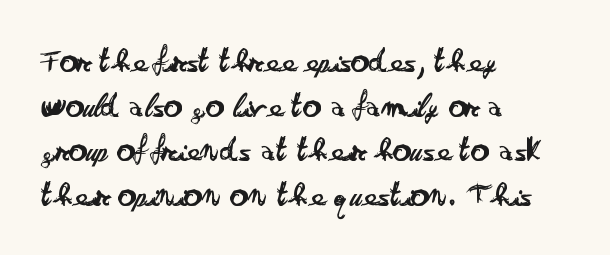
{"serif": "no", "italic": "no", "bold": "no", "weight": "regular", "width": "wide", "stroke_contrast": "low", "x_height": "small", "monospaced": "no", "underline": "no", "align": "left", "line_spacing_ratio": 1.24, "letter_spacing": "normal", "letter_spacing_em": 0.0, "glyph_px": 36}
